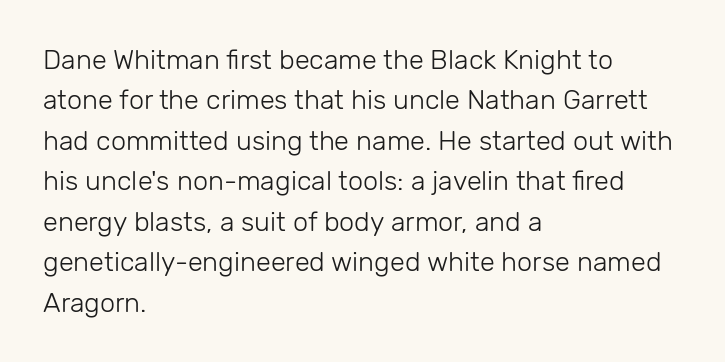
{"italic": "no", "bold": "no", "underline": "no", "align": "left", "line_spacing": "normal", "line_spacing_ratio": 1.5, "letter_spacing": "normal", "letter_spacing_em": 0.0, "glyph_px": 27}
